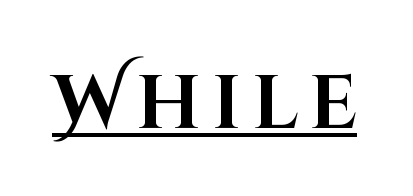
The image shows 76 px bold sans-serif type, upright; set underlined; high stroke contrast and a large x-height.
